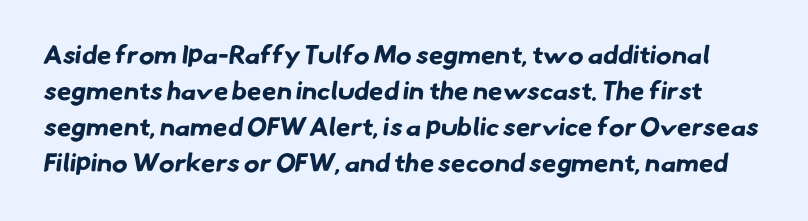
Students, observe: this is what conventionally led text looks like. Just letters on the line, the space beneath them empty. Look at the tracking — it's just the regular setting, nothing added. Heavy, bold letterforms.
